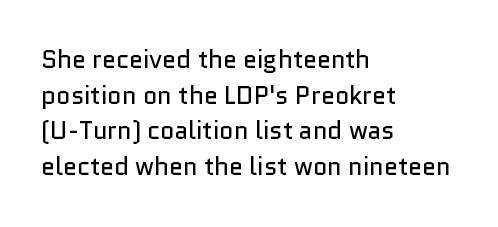
No word sits above an underline. These lines stack with their left ends in a neat column. The line-height multiplier appears to be the usual default. Ordinary non-slanted type is in use. Students, note that the glyphs here touch the page at normal intervals.
